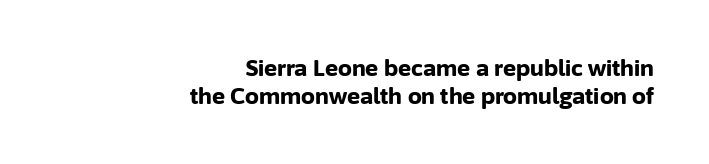
The image shows 22 px bold type, upright; set right-aligned, normal line spacing (1.27x), normal letter spacing, not underlined.
